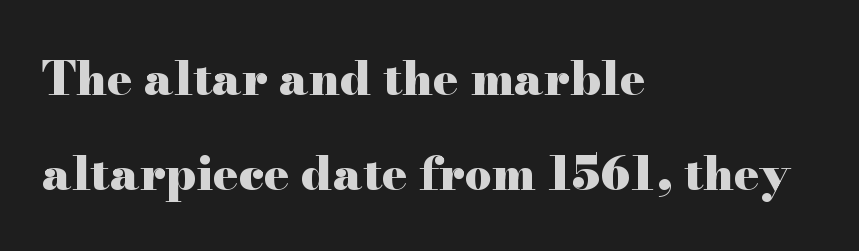
The glyphs in this specimen are seriffed. These lines stand farther apart than default settings would place them. Visually the block forms a straight wall on the left and a jagged coastline on the right. Honestly, the letter spacing is just normal — you wouldn't notice it.
